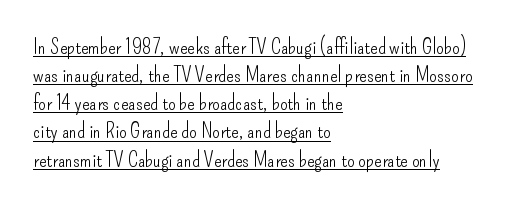
Q: Is the text bold? A: No.
Q: Is the text italic (slanted)? A: No, it is upright.
Q: Is the text underlined? A: Yes.
Q: How is the paragraph aligned? A: Left-aligned.
Q: Is the spacing between letters normal or unusually wide? A: Normal.
Q: Is the spacing between lines tight, normal or loose? A: Normal.
